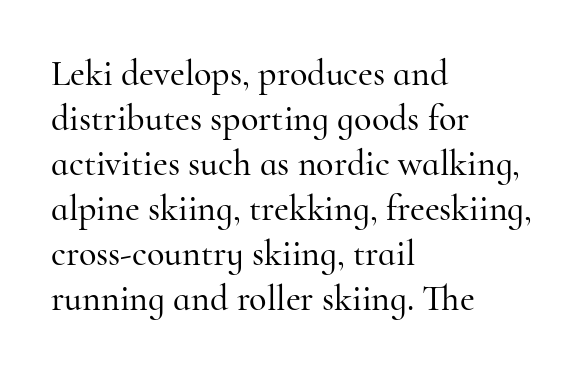
{"serif": "yes", "italic": "no", "width": "normal", "stroke_contrast": "high", "x_height": "small", "monospaced": "no", "underline": "no", "align": "left", "line_spacing": "normal", "line_spacing_ratio": 1.25, "letter_spacing": "normal", "letter_spacing_em": 0.0, "glyph_px": 36}
